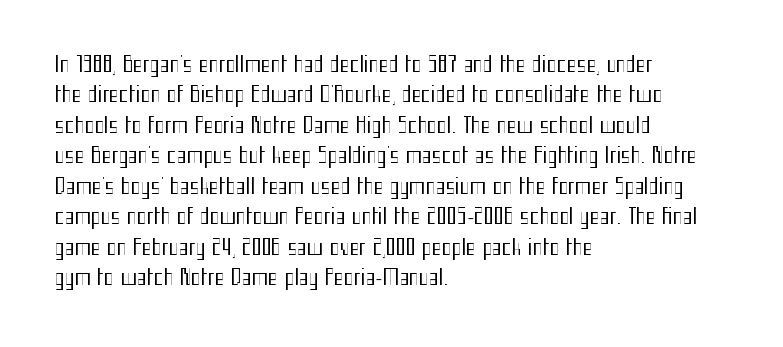
The image shows 21 px text type, upright; set left-aligned, normal line spacing (1.45x), normal letter spacing, not underlined.
